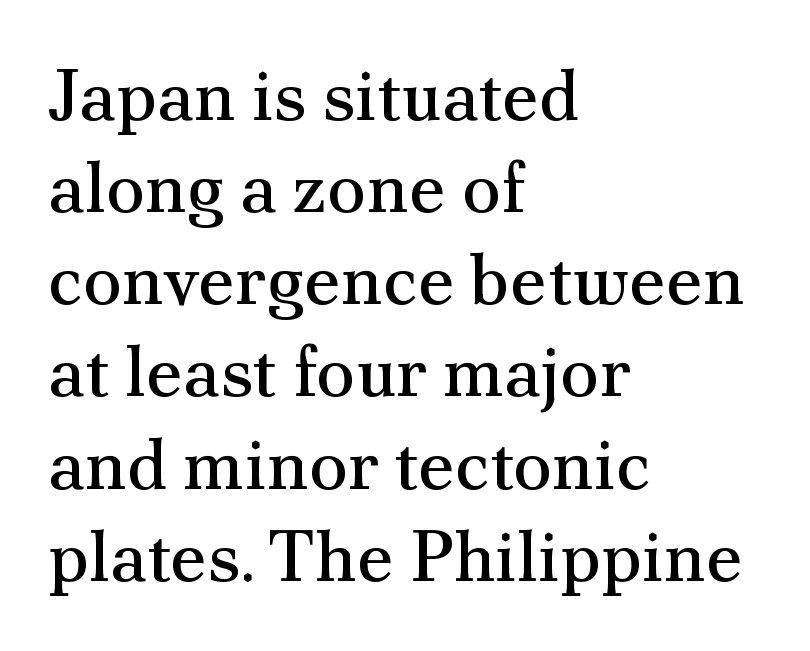
In terms of posture, this sample is upright. Only glyphs here, with clear space below each row. The letters look calm and open, with moderate or lighter stems. The setting favours the left margin, as ordinary paragraphs usually do. Is this a fixed-width face? No — the glyphs have proportional, varying widths. This rendering leaves character spacing at its baseline value.
